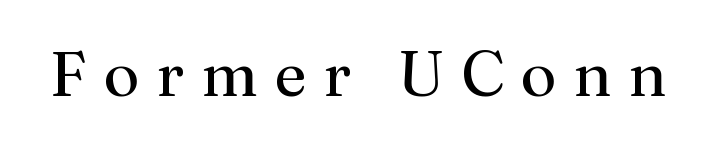
Each letter keeps its own natural width here, so spacing adapts to shape. The gap between lines stays unmarked. The letters stand straight up with perfectly vertical stems. Look at the tracking — it's clearly loosened, letters drifting apart. In terms of letterform style, serifs are clearly present. Stroke thickness stays within the range of a standard reading face or lighter.
